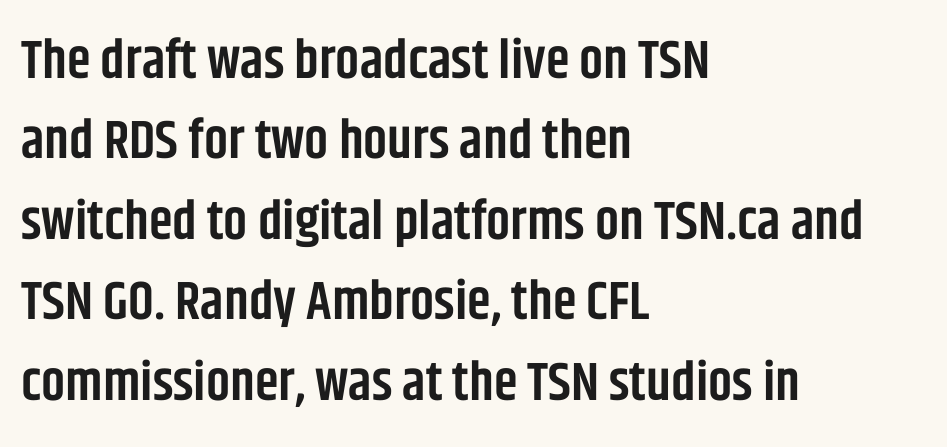
{"serif": "no", "italic": "no", "bold": "semi", "weight": "semibold", "width": "condensed", "stroke_contrast": "low", "x_height": "large", "monospaced": "no", "underline": "no", "align": "left", "line_spacing": "normal", "line_spacing_ratio": 1.49, "letter_spacing": "normal", "letter_spacing_em": 0.0, "glyph_px": 54}
